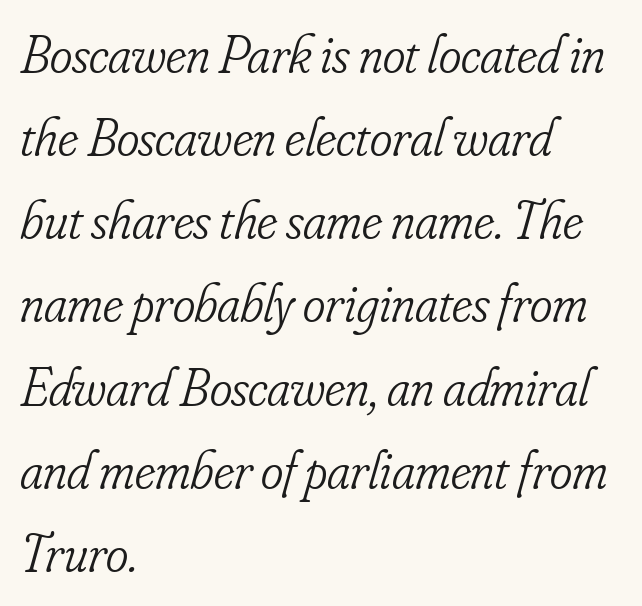
{"serif": "yes", "italic": "yes", "lean": "right", "slant_degrees": 16, "bold": "no", "weight": "light", "width": "condensed", "stroke_contrast": "low", "x_height": "small", "monospaced": "no", "underline": "no", "align": "left", "line_spacing": "normal", "line_spacing_ratio": 1.54, "letter_spacing": "normal", "letter_spacing_em": 0.0, "glyph_px": 54}
